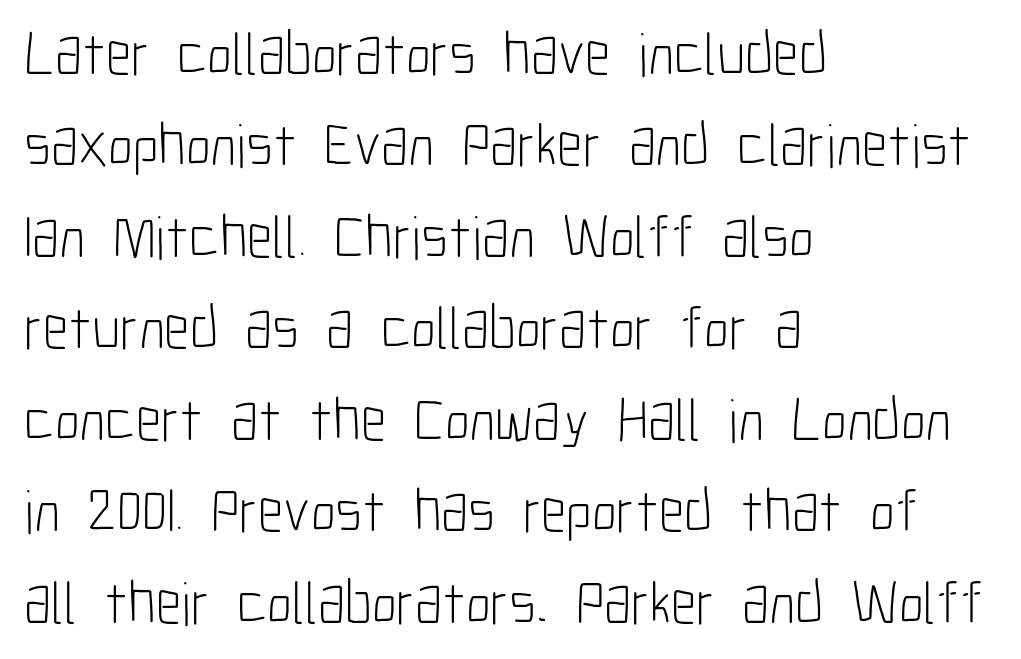
The image shows 61 px light, condensed sans-serif type, upright; set left-aligned, normal line spacing (1.5x), normal letter spacing, not underlined; low stroke contrast and a medium x-height.
